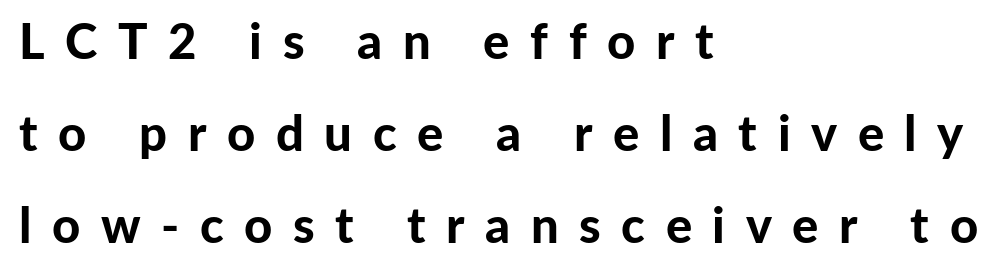
These lines are rendered in a variable-pitch font. How heavy is the stroke? Heavy — this is a bold. Every row of glyphs begins at an identical x-position on the left. The string is rendered with underlining switched off.
